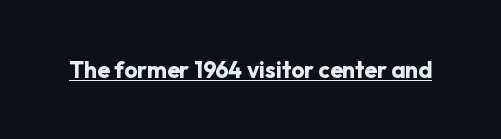
{"italic": "no", "bold": "yes", "underline": "yes", "letter_spacing": "normal", "letter_spacing_em": 0.0, "glyph_px": 23}
